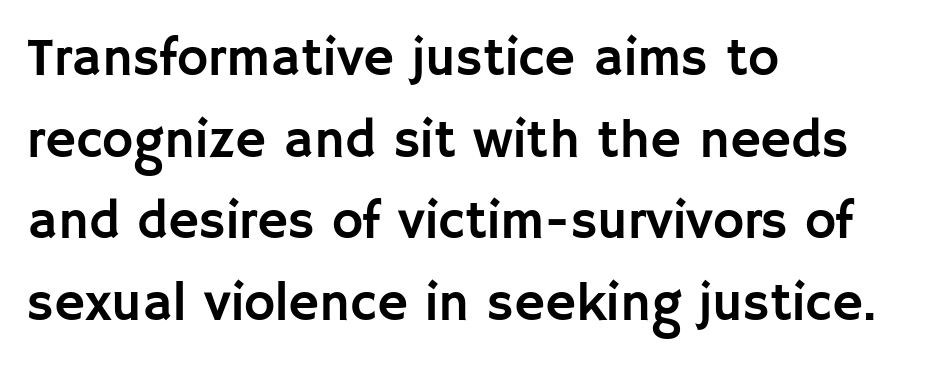
{"serif": "no", "italic": "no", "width": "normal", "stroke_contrast": "low", "x_height": "large", "monospaced": "no", "underline": "no", "align": "left", "line_spacing": "normal", "line_spacing_ratio": 1.54, "letter_spacing": "normal", "letter_spacing_em": 0.0, "glyph_px": 53}
